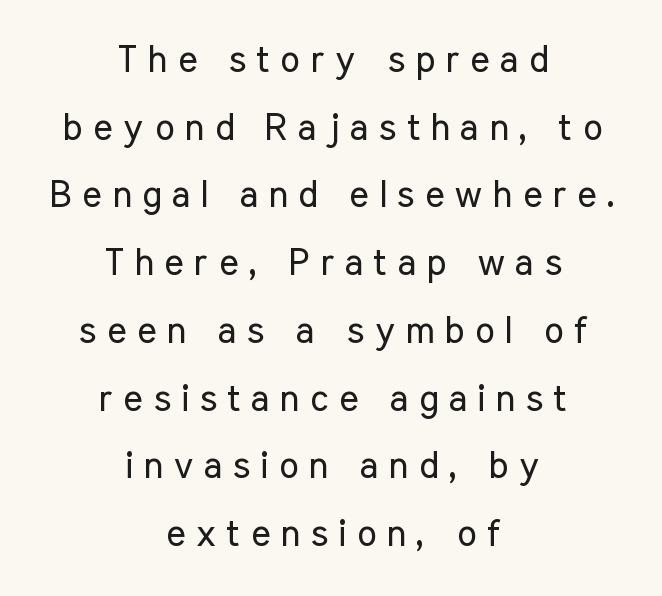
Q: Is the text bold? A: No.
Q: Is the text italic (slanted)? A: No, it is upright.
Q: Is the typeface a serif or a sans-serif typeface? A: Sans-serif.
Q: Is the text underlined? A: No.
Q: How is the paragraph aligned? A: Centered.
Q: Is the spacing between letters normal or unusually wide? A: Unusually wide.
Q: Width (condensed, normal, or wide)? A: Condensed.
Q: Stroke contrast? A: Low.
Q: x-height? A: Medium.
Q: Monospaced? A: No.
